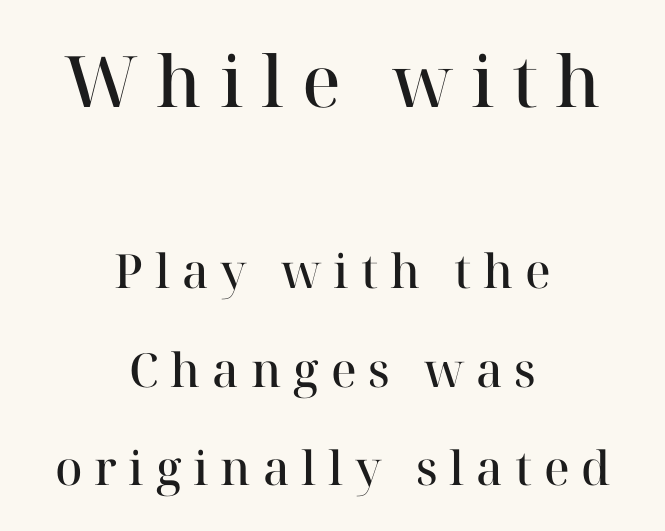
Q: Is the text bold? A: Semi-bold.
Q: Is the text italic (slanted)? A: No, it is upright.
Q: Is the typeface a serif or a sans-serif typeface? A: Serif.
Q: Is the text underlined? A: No.
Q: How is the paragraph aligned? A: Centered.
Q: Is the spacing between letters normal or unusually wide? A: Unusually wide.
Q: Is the spacing between lines tight, normal or loose? A: Loose.
Q: Which block of text is set in a larger size, the first (top) or the second (bottom)? A: The first (top) one.
Q: Width (condensed, normal, or wide)? A: Normal.
Q: Stroke contrast? A: High.
Q: x-height? A: Medium.
Q: Monospaced? A: No.
